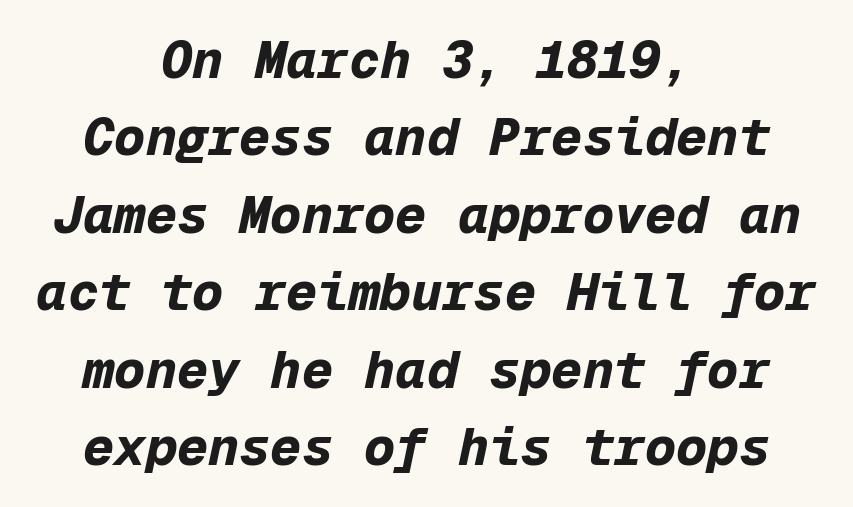
{"italic": "yes", "lean": "right", "slant_degrees": 12, "bold": "yes", "weight": "bold", "width": "normal", "stroke_contrast": "low", "x_height": "medium", "monospaced": "yes", "underline": "no", "align": "center", "line_spacing": "normal", "line_spacing_ratio": 1.49, "letter_spacing": "normal", "letter_spacing_em": 0.0, "glyph_px": 52}
